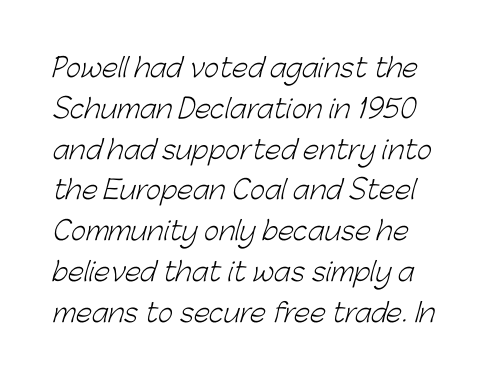
The image shows 26 px text type; set normal line spacing (1.57x), normal letter spacing, not underlined.
